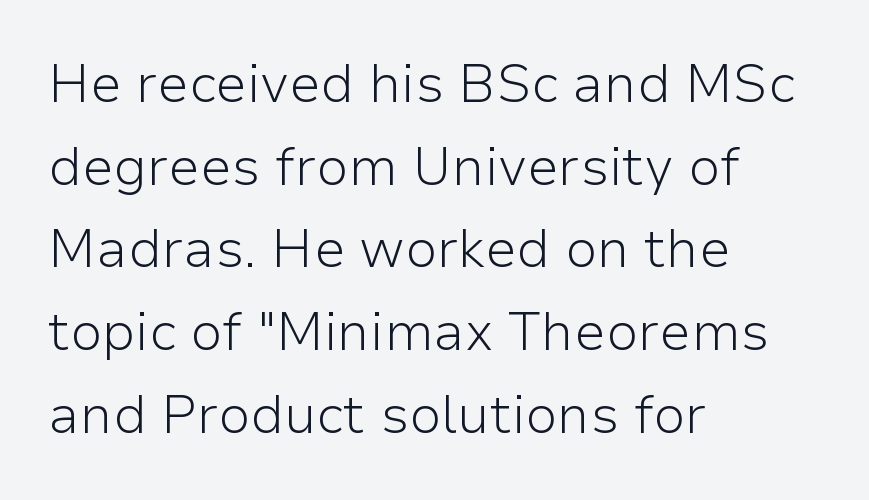
The image shows 53 px light sans-serif type, upright; set left-aligned, normal line spacing (1.56x), normal letter spacing, not underlined; low stroke contrast and a medium x-height.
